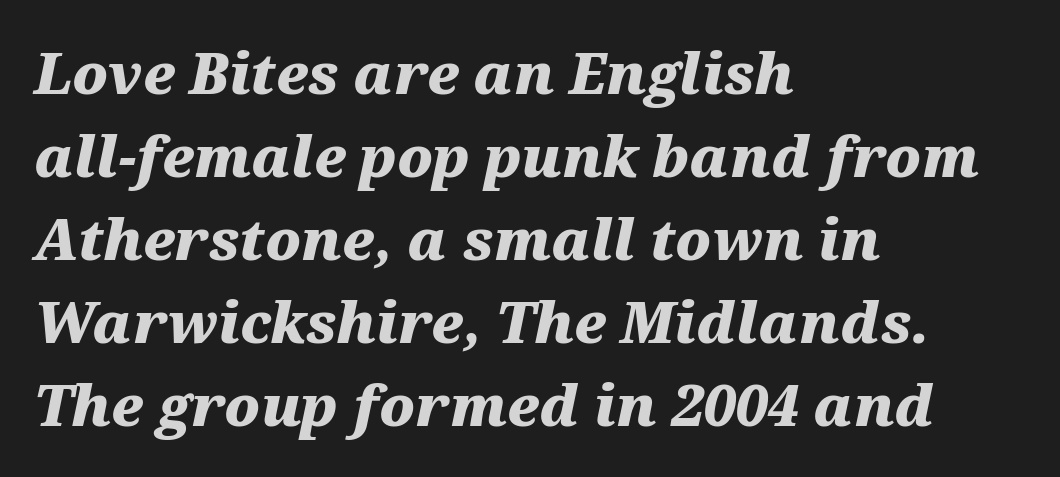
Short and long lines alike share a common starting point at left. Letter spacing: default. Looks like regular typesetting: each glyph gets only the width it needs. Typesetter's note: full bold, strokes at maximum text heaviness. No word sits above an underline.
